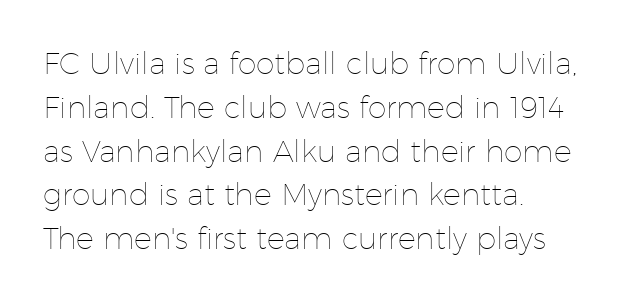
The image shows 30 px thin type, upright; set left-aligned, normal line spacing (1.46x), normal letter spacing, not underlined; low stroke contrast and a medium x-height.
